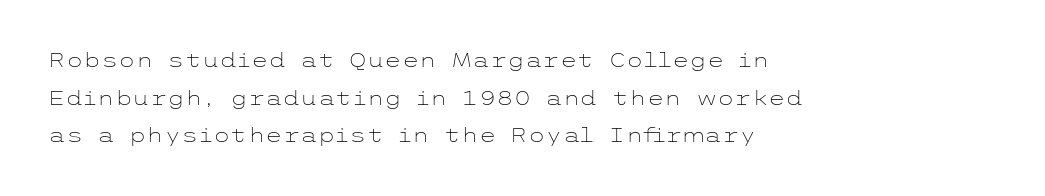
Q: Is the text bold? A: No.
Q: Is the text italic (slanted)? A: No, it is upright.
Q: Is the text underlined? A: No.
Q: How is the paragraph aligned? A: Left-aligned.
Q: Is the spacing between letters normal or unusually wide? A: Normal.
